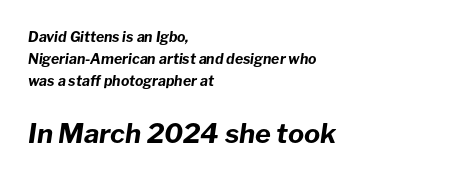
{"italic": "yes", "lean": "right", "slant_degrees": 8, "bold": "yes", "underline": "no", "align": "left", "line_spacing": "normal", "line_spacing_ratio": 1.58, "letter_spacing": "normal", "letter_spacing_em": 0.0, "larger_block": "second", "size_ratio": 1.93, "glyph_px": 27}
